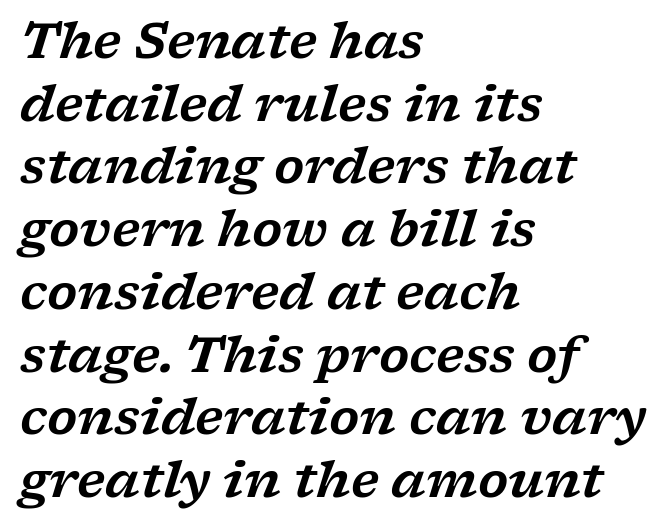
The image shows 49 px wide serif type, italic (leaning right); set left-aligned, normal line spacing (1.28x), normal letter spacing, not underlined; low stroke contrast and a medium x-height.
